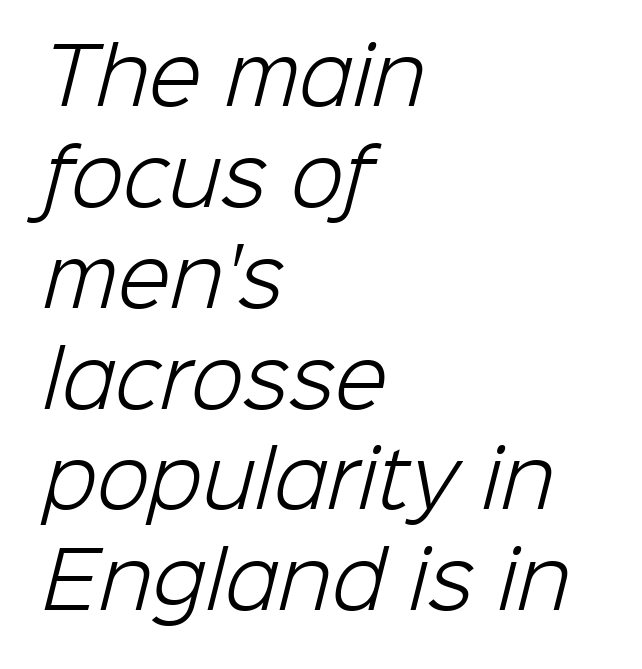
In CSS terms this would be text-align: left. No extra tracking has been applied to these lines. What kind of face is this? One without serifs — a sans. Heft: none added — not bold. The glyphs are unaccompanied by any horizontal stroke below them.
